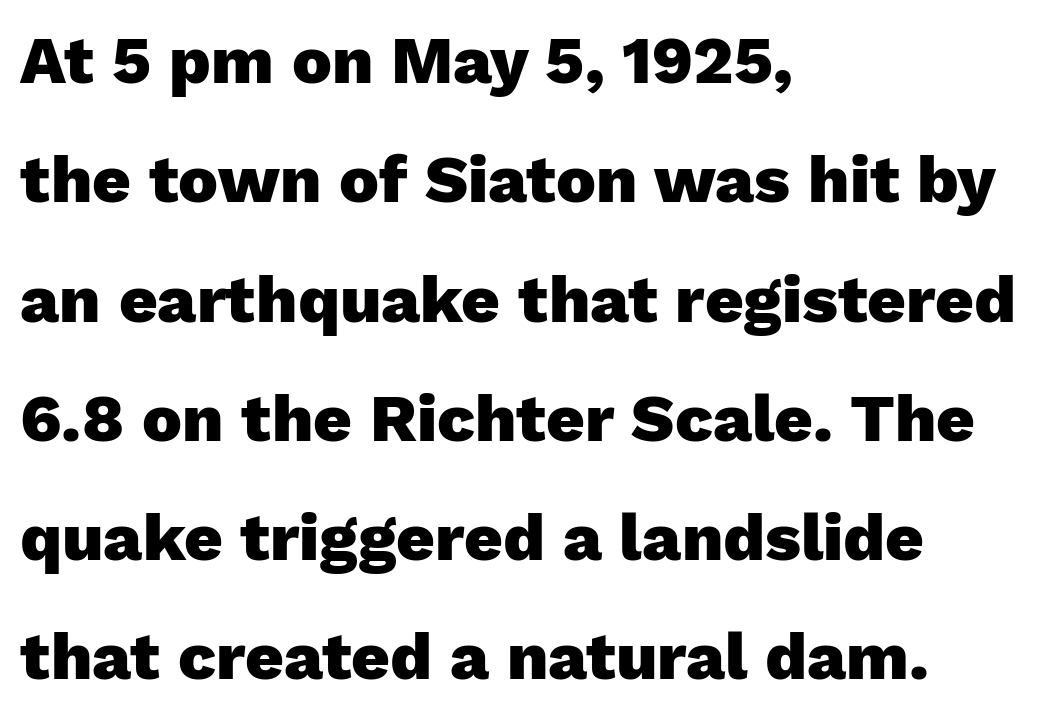
The image shows 67 px heavy sans-serif type, upright; set left-aligned, line spacing 1.78x, normal letter spacing, not underlined; low stroke contrast and a medium x-height.
